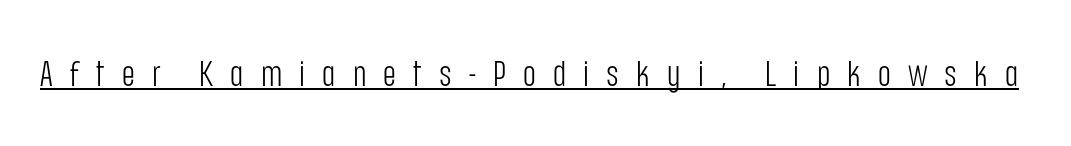
The type family on display is of the sans-serif kind. Each letter keeps its own natural width here, so spacing adapts to shape. Tracking value appears strongly positive — letters spread wide. The lettering is marked with a stroke running underneath it. The lettering stays uniformly vertical, giving the passage a roman look.
